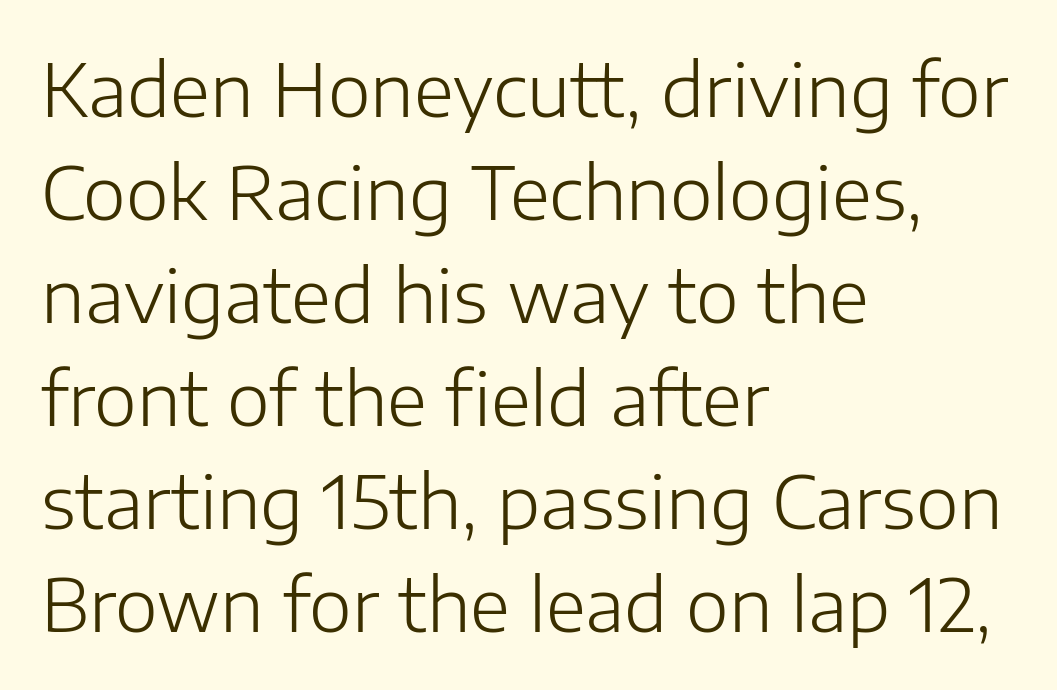
Q: Is the text bold? A: No.
Q: Is the text italic (slanted)? A: No, it is upright.
Q: Is the typeface a serif or a sans-serif typeface? A: Sans-serif.
Q: Is the text underlined? A: No.
Q: How is the paragraph aligned? A: Left-aligned.
Q: Is the spacing between letters normal or unusually wide? A: Normal.
Q: Is the spacing between lines tight, normal or loose? A: Normal.
Q: Width (condensed, normal, or wide)? A: Normal.
Q: Stroke contrast? A: Low.
Q: x-height? A: Medium.
Q: Monospaced? A: No.
